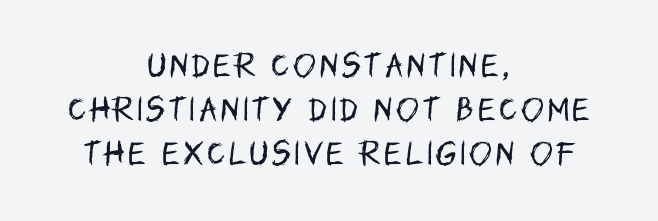
{"italic": "no", "bold": "no", "underline": "no", "align": "center", "line_spacing": "normal", "line_spacing_ratio": 1.63, "glyph_px": 27}
